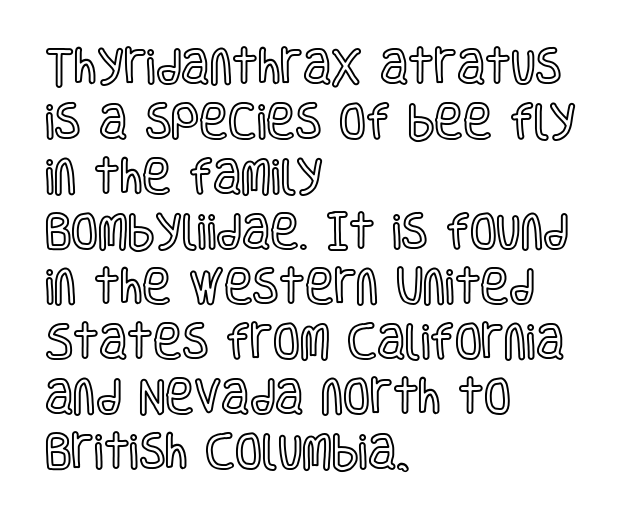
The image shows 39 px condensed type, upright; set left-aligned, normal line spacing (1.41x), normal letter spacing, not underlined; a large x-height.
